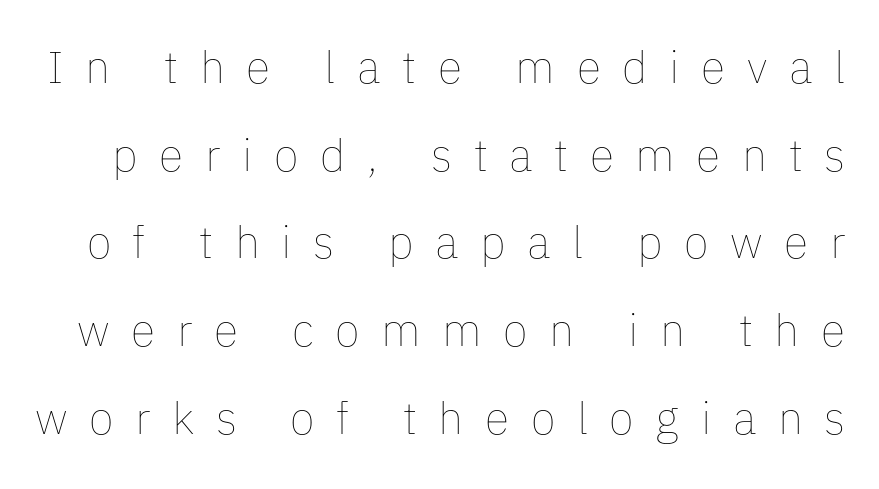
{"italic": "no", "bold": "no", "weight": "thin", "width": "normal", "stroke_contrast": "low", "x_height": "medium", "monospaced": "no", "underline": "no", "line_spacing": "loose", "line_spacing_ratio": 1.95, "letter_spacing": "wide", "letter_spacing_em": 0.48, "glyph_px": 45}
